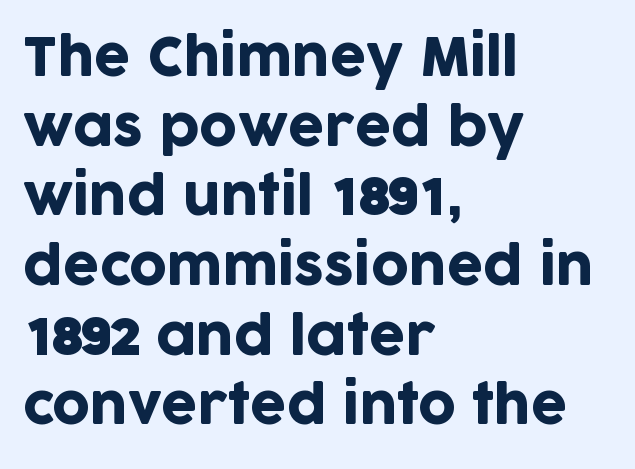
Q: Is the text italic (slanted)? A: No, it is upright.
Q: Is the typeface a serif or a sans-serif typeface? A: Sans-serif.
Q: Is the text underlined? A: No.
Q: How is the paragraph aligned? A: Left-aligned.
Q: Is the spacing between letters normal or unusually wide? A: Normal.
Q: Is the spacing between lines tight, normal or loose? A: Normal.
Q: Width (condensed, normal, or wide)? A: Normal.
Q: Stroke contrast? A: Low.
Q: x-height? A: Large.
Q: Monospaced? A: No.
